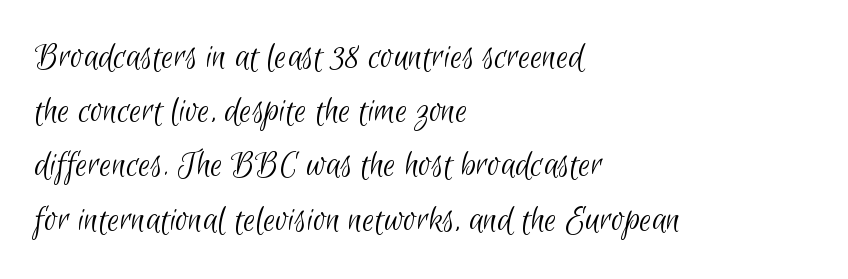
The face used here is rendered with its standard letterfit. Notice how the passage keeps a crisp vertical edge on the left only. Plain, unruled lines of type. What's the leading like? Ordinary, nothing unusual. The passage shown is typed in a proportional face where columns would drift. In terms of letterform style, serifs are entirely absent.
